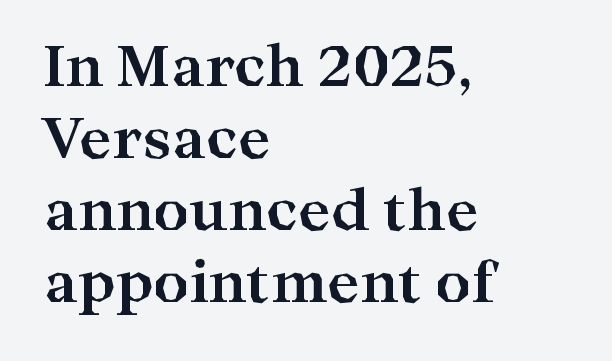
Visually the block forms a straight wall on the left and a jagged coastline on the right. The space between consecutive lines is moderate. Tall strokes in this sample are plumb rather than angled. Yep, those are serifs on the letters. The line texture is even and compact thanks to regular tracking.
